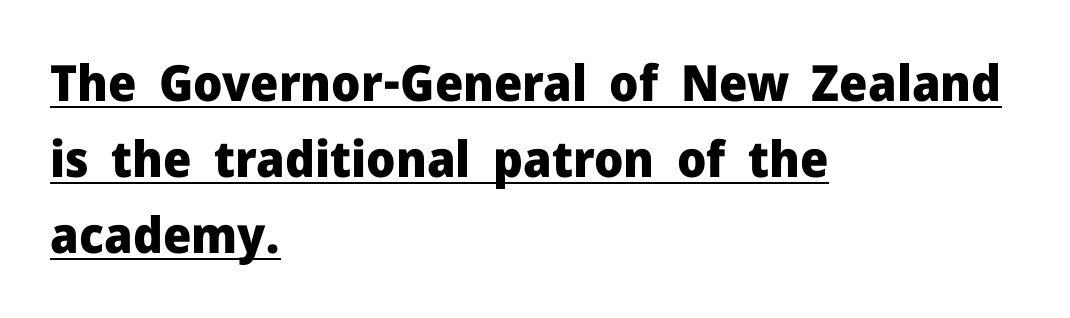
{"serif": "no", "italic": "no", "bold": "yes", "weight": "heavy", "width": "normal", "stroke_contrast": "low", "x_height": "medium", "monospaced": "no", "underline": "yes", "align": "left", "line_spacing": "normal", "line_spacing_ratio": 1.52, "letter_spacing": "normal", "letter_spacing_em": 0.0, "glyph_px": 50}
